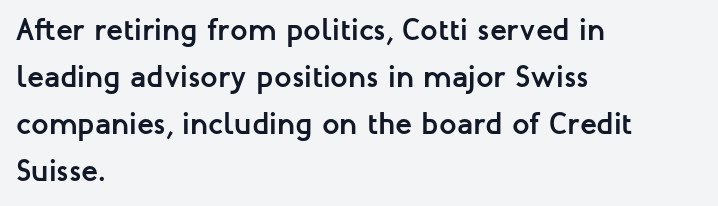
{"serif": "no", "italic": "no", "bold": "yes", "weight": "semibold", "width": "normal", "stroke_contrast": "low", "x_height": "medium", "monospaced": "no", "underline": "no", "align": "left", "line_spacing": "normal", "line_spacing_ratio": 1.52, "letter_spacing": "normal", "letter_spacing_em": 0.0, "glyph_px": 31}
